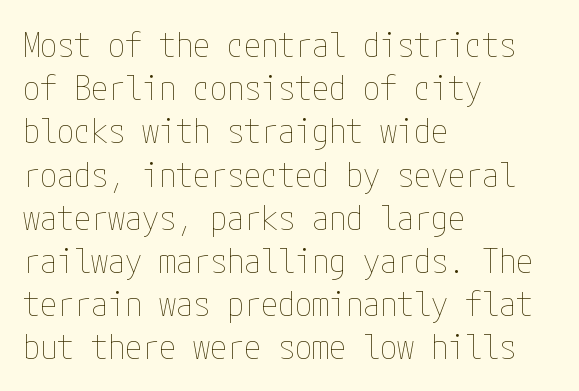
The space directly below the letters is spotless. The passage is arranged the way most books set body copy — flush left. Does the leading feel generous? No, just average. There is no visible air inserted between adjacent glyphs.
